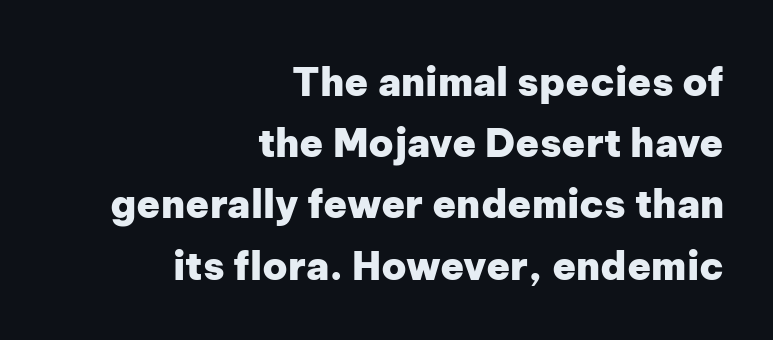
The rows are spaced the way most documents space them. Look at the bottom of the vertical strokes: they stop flat, with no serifs. Observe the ordinary spacing: letters are neighbours, not strangers. The zone under the glyphs is completely vacant. Caption: bold face, heavy strokes. Looks like regular typesetting: each glyph gets only the width it needs.
